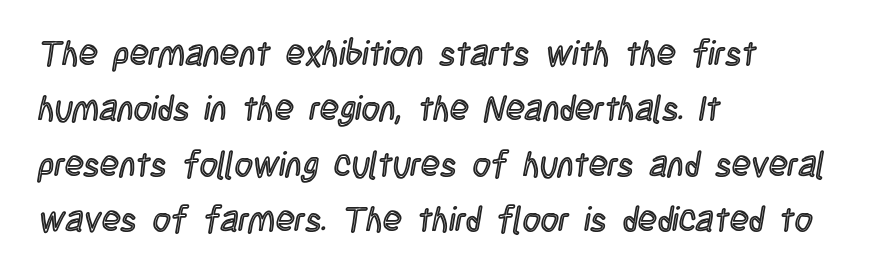
{"width": "condensed", "x_height": "large", "monospaced": "no", "underline": "no", "align": "left", "line_spacing": "normal", "line_spacing_ratio": 1.58, "letter_spacing": "normal", "letter_spacing_em": 0.0, "glyph_px": 35}
